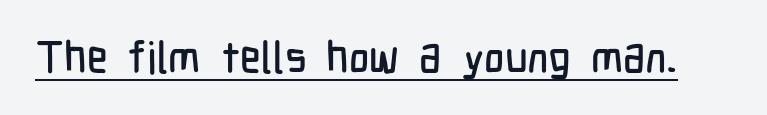
The image shows 44 px condensed sans-serif type, upright; set normal letter spacing, underlined; low stroke contrast and a medium x-height.
